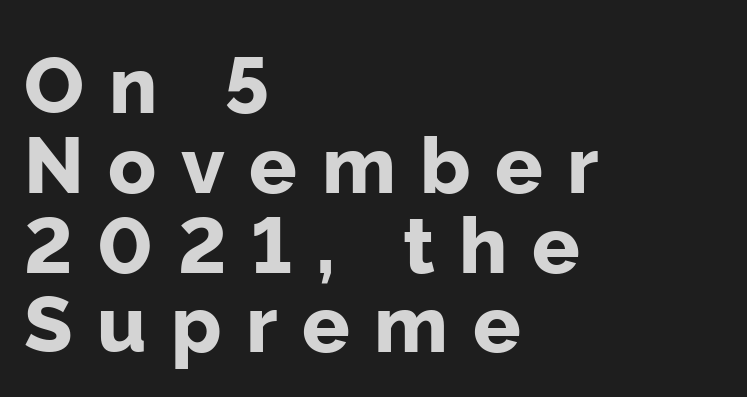
Q: Is the text bold? A: Yes.
Q: Is the text italic (slanted)? A: No, it is upright.
Q: Is the typeface a serif or a sans-serif typeface? A: Sans-serif.
Q: Is the text underlined? A: No.
Q: How is the paragraph aligned? A: Left-aligned.
Q: Is the spacing between letters normal or unusually wide? A: Unusually wide.
Q: Is the spacing between lines tight, normal or loose? A: Tight.
Q: Width (condensed, normal, or wide)? A: Normal.
Q: Stroke contrast? A: Low.
Q: x-height? A: Medium.
Q: Monospaced? A: No.
